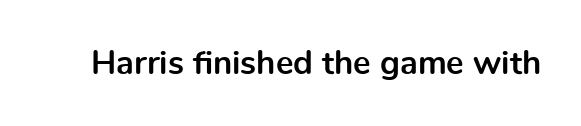
Q: Is the text bold? A: Yes.
Q: Is the text italic (slanted)? A: No, it is upright.
Q: Is the typeface a serif or a sans-serif typeface? A: Sans-serif.
Q: Is the text underlined? A: No.
Q: Is the spacing between letters normal or unusually wide? A: Normal.
Q: Width (condensed, normal, or wide)? A: Normal.
Q: x-height? A: Medium.
Q: Monospaced? A: No.
